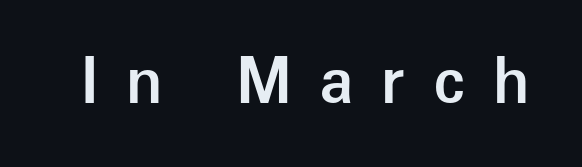
Q: Is the text bold? A: Semi-bold.
Q: Is the text italic (slanted)? A: No, it is upright.
Q: Is the typeface a serif or a sans-serif typeface? A: Sans-serif.
Q: Is the text underlined? A: No.
Q: Is the spacing between letters normal or unusually wide? A: Unusually wide.
Q: Width (condensed, normal, or wide)? A: Normal.
Q: Stroke contrast? A: Low.
Q: x-height? A: Medium.
Q: Monospaced? A: No.
